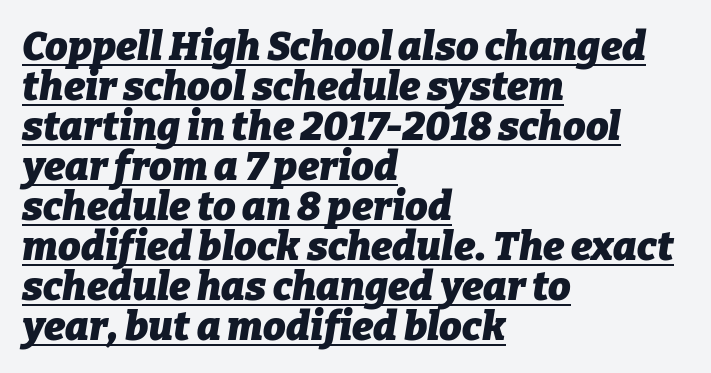
Q: Is the text bold? A: Yes.
Q: Is the text italic (slanted)? A: Yes, it leans right by about 9 degrees.
Q: Is the text underlined? A: Yes.
Q: How is the paragraph aligned? A: Left-aligned.
Q: Is the spacing between letters normal or unusually wide? A: Normal.
Q: Is the spacing between lines tight, normal or loose? A: Tight.
Q: Width (condensed, normal, or wide)? A: Normal.
Q: Stroke contrast? A: Low.
Q: x-height? A: Medium.
Q: Monospaced? A: No.
